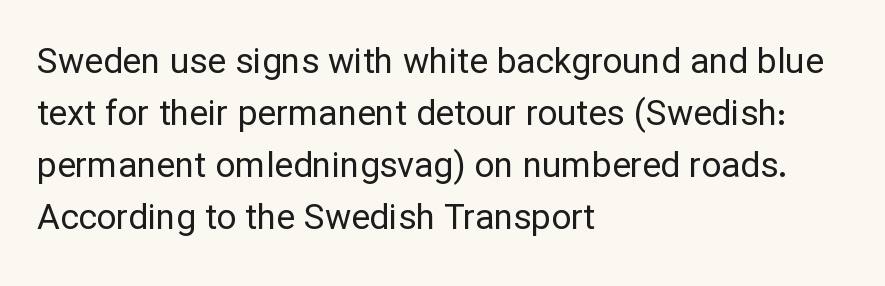
Q: Is the text bold? A: No.
Q: Is the text italic (slanted)? A: No, it is upright.
Q: Is the typeface a serif or a sans-serif typeface? A: Sans-serif.
Q: Is the text underlined? A: No.
Q: How is the paragraph aligned? A: Left-aligned.
Q: Is the spacing between letters normal or unusually wide? A: Normal.
Q: Is the spacing between lines tight, normal or loose? A: Normal.
Q: Width (condensed, normal, or wide)? A: Normal.
Q: Stroke contrast? A: Low.
Q: x-height? A: Medium.
Q: Monospaced? A: No.
